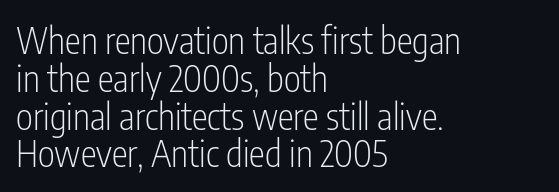
A light-to-regular cut is what we see here. No feet cap the strokes, marking this as sans-serif type. The face used here is rendered with its standard letterfit. The specimen reads as upright at a glance. The passage shown is not underscored anywhere.
